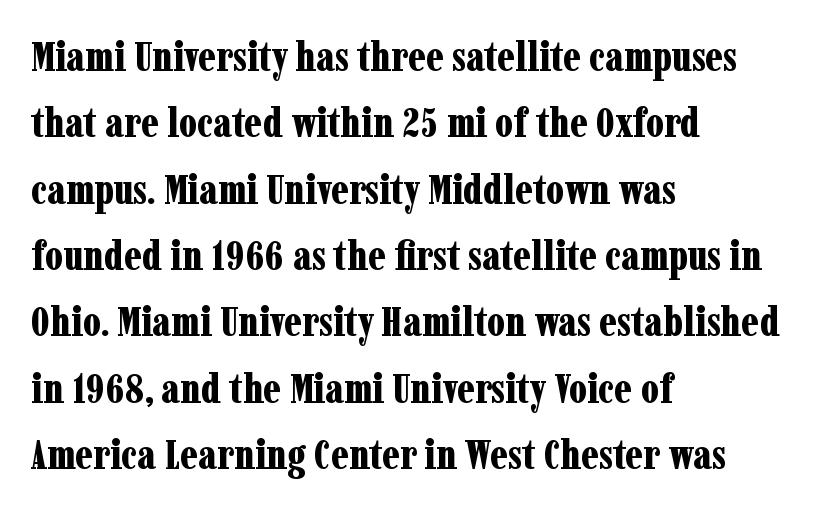
{"serif": "yes", "italic": "no", "bold": "yes", "weight": "bold", "width": "condensed", "stroke_contrast": "low", "x_height": "medium", "monospaced": "no", "underline": "no", "align": "left", "line_spacing": "normal", "line_spacing_ratio": 1.58, "letter_spacing": "normal", "letter_spacing_em": 0.0, "glyph_px": 42}
